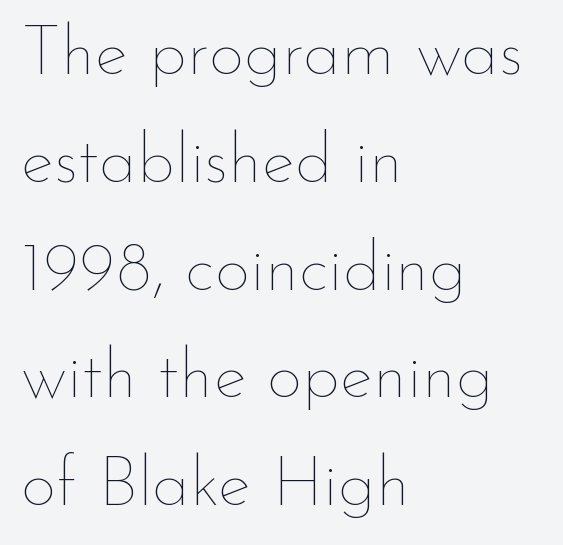
The image shows 70 px thin type, upright; set left-aligned, normal line spacing (1.54x), normal letter spacing, not underlined; low stroke contrast and a small x-height.
